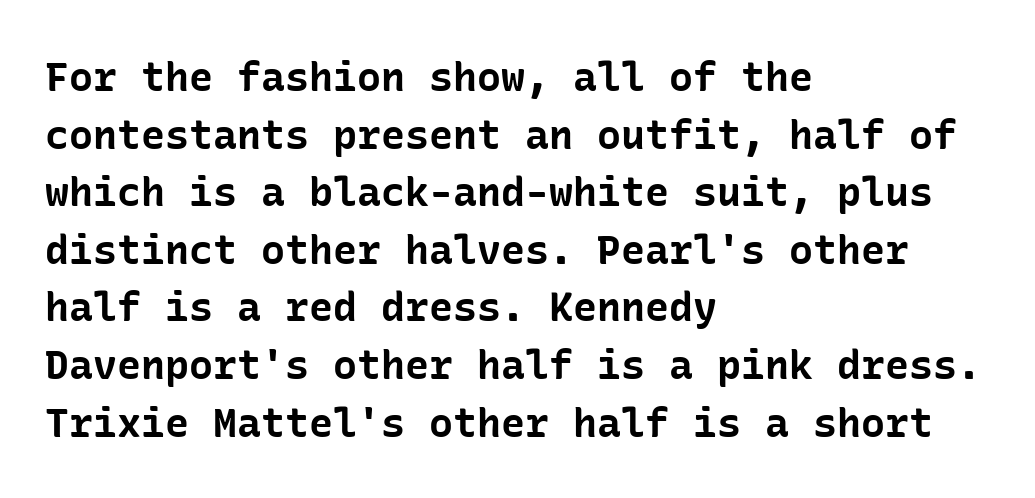
Do the letters lean? They stand straight. The strokes are fattened all the way to bold. A typesetter would call this leading conventional body-copy spacing. Each word holds together tightly as a unit, with standard inter-letter gaps. The gap between lines stays unmarked.
